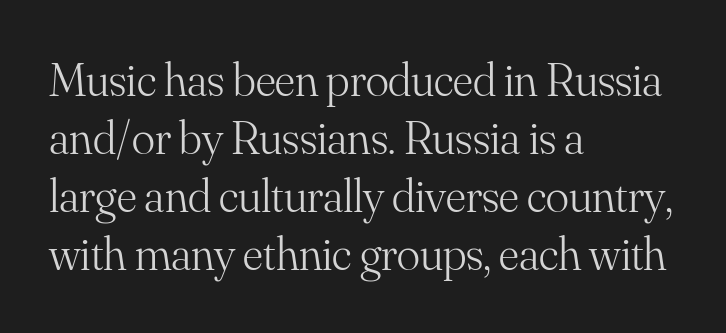
Q: Is the text bold? A: No.
Q: Is the text italic (slanted)? A: No, it is upright.
Q: Is the typeface a serif or a sans-serif typeface? A: Serif.
Q: Is the text underlined? A: No.
Q: How is the paragraph aligned? A: Left-aligned.
Q: Is the spacing between letters normal or unusually wide? A: Normal.
Q: Width (condensed, normal, or wide)? A: Normal.
Q: Stroke contrast? A: Medium.
Q: x-height? A: Small.
Q: Monospaced? A: No.
